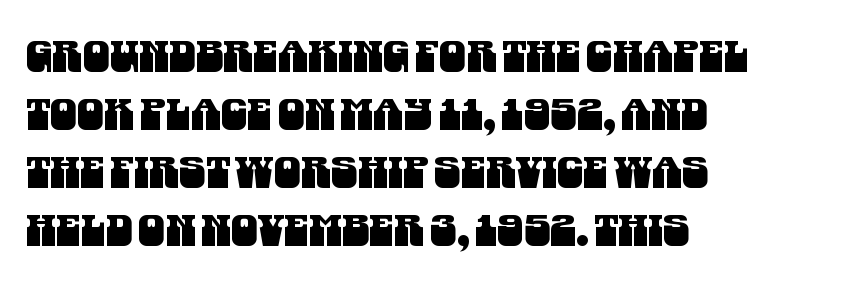
The image shows 43 px condensed sans-serif type; set left-aligned, normal line spacing (1.35x), normal letter spacing, not underlined; medium stroke contrast and a large x-height.
